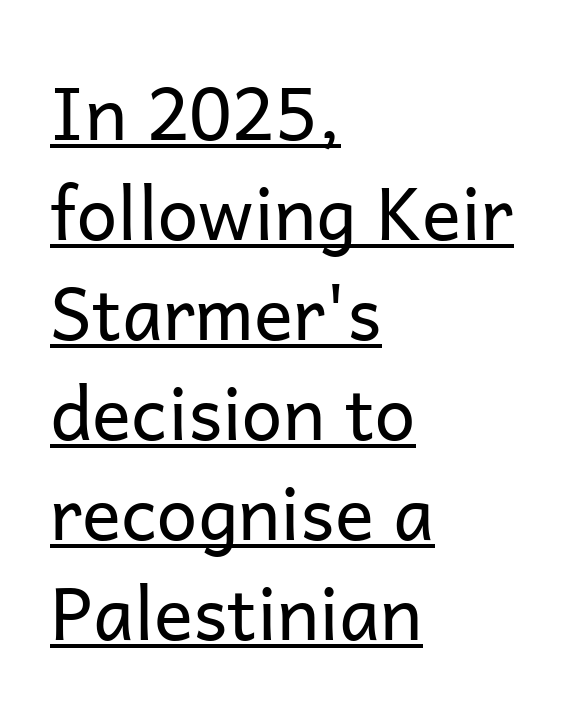
Q: Is the text bold? A: No.
Q: Is the text italic (slanted)? A: No, it is upright.
Q: Is the typeface a serif or a sans-serif typeface? A: Sans-serif.
Q: Is the text underlined? A: Yes.
Q: How is the paragraph aligned? A: Left-aligned.
Q: Is the spacing between letters normal or unusually wide? A: Normal.
Q: Is the spacing between lines tight, normal or loose? A: Normal.
Q: Width (condensed, normal, or wide)? A: Normal.
Q: Stroke contrast? A: Low.
Q: x-height? A: Medium.
Q: Monospaced? A: No.
